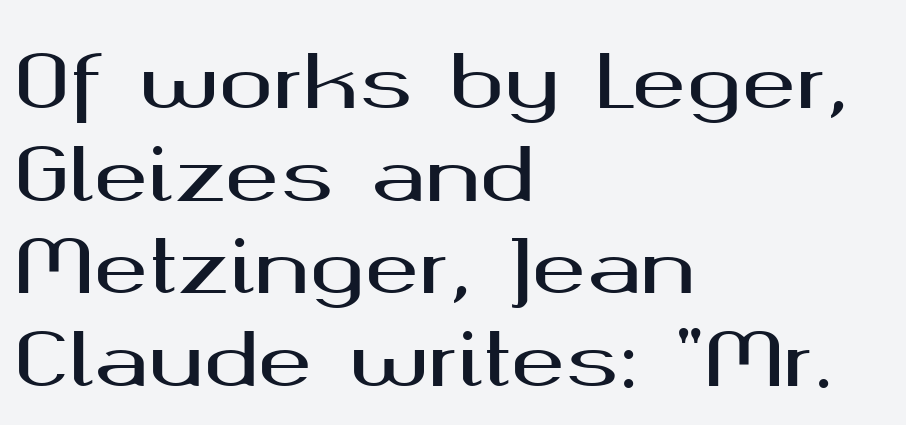
{"serif": "no", "italic": "no", "width": "wide", "stroke_contrast": "medium", "x_height": "medium", "monospaced": "no", "underline": "no", "align": "left", "line_spacing": "normal", "line_spacing_ratio": 1.27, "letter_spacing": "normal", "letter_spacing_em": 0.0, "glyph_px": 73}
